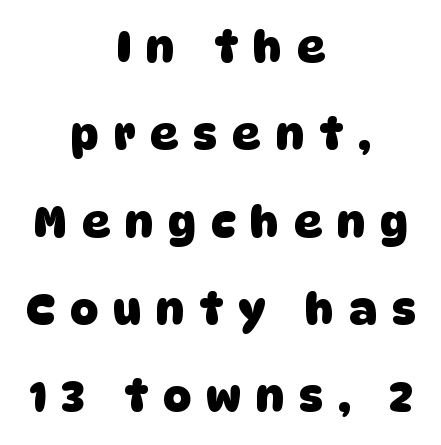
{"serif": "no", "bold": "yes", "weight": "heavy", "width": "normal", "stroke_contrast": "low", "x_height": "large", "monospaced": "no", "underline": "no", "align": "center", "line_spacing": "loose", "line_spacing_ratio": 2.03, "letter_spacing": "wide", "letter_spacing_em": 0.36, "glyph_px": 43}
